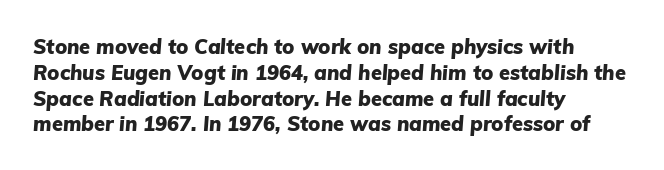
Q: Is the text bold? A: Yes.
Q: Is the text italic (slanted)? A: Yes, it leans right by about 5 degrees.
Q: Is the text underlined? A: No.
Q: How is the paragraph aligned? A: Left-aligned.
Q: Is the spacing between letters normal or unusually wide? A: Normal.
Q: Is the spacing between lines tight, normal or loose? A: Normal.
